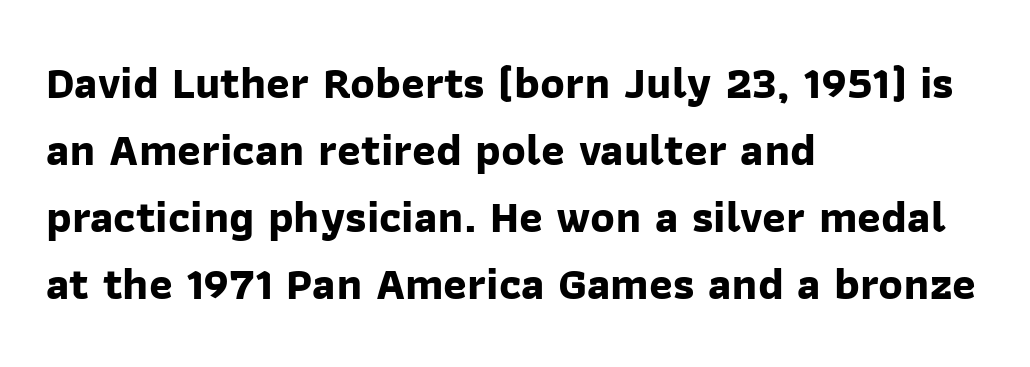
Q: Is the text bold? A: Yes.
Q: Is the typeface a serif or a sans-serif typeface? A: Sans-serif.
Q: Is the text underlined? A: No.
Q: How is the paragraph aligned? A: Left-aligned.
Q: Is the spacing between letters normal or unusually wide? A: Normal.
Q: Is the spacing between lines tight, normal or loose? A: Normal.
Q: Width (condensed, normal, or wide)? A: Normal.
Q: Stroke contrast? A: Low.
Q: x-height? A: Medium.
Q: Monospaced? A: No.
